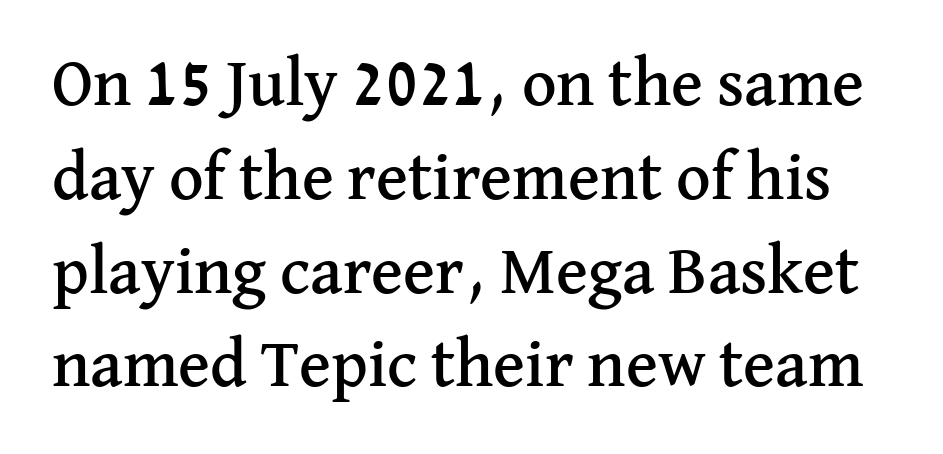
The gaps between neighbouring characters are ordinary and unremarkable. Spacing verdict: proportional, widths tailored to each character. Posture: upright roman. Classification — serif.
